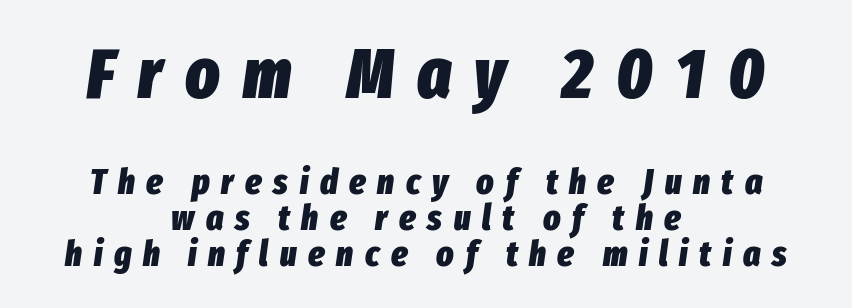
Strong, thick strokes mark this as bold type. One-word summary of the alignment: center. Underline: absent. Do the characters align in a grid? No, the font is proportional.
